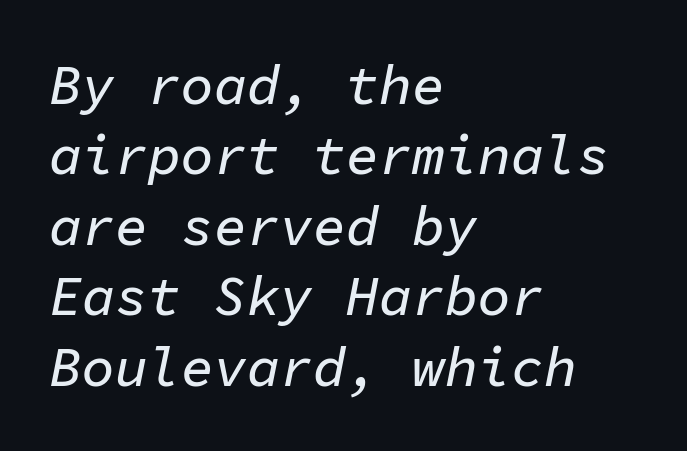
Left-aligned paragraph, ragged on the right. Just letters on the line, the space beneath them empty. The text carries the slant typical of an italic or oblique font. Is the letter spacing exaggerated? No — it looks like the ordinary default. The passage shown is typed in a monospace face where columns stay perfectly aligned. Notice how descenders clear the ascenders below comfortably — that's standard leading.
